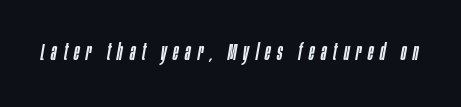
The image shows 23 px text type, italic (leaning right); set unusually wide letter spacing (+0.29 em), not underlined.
